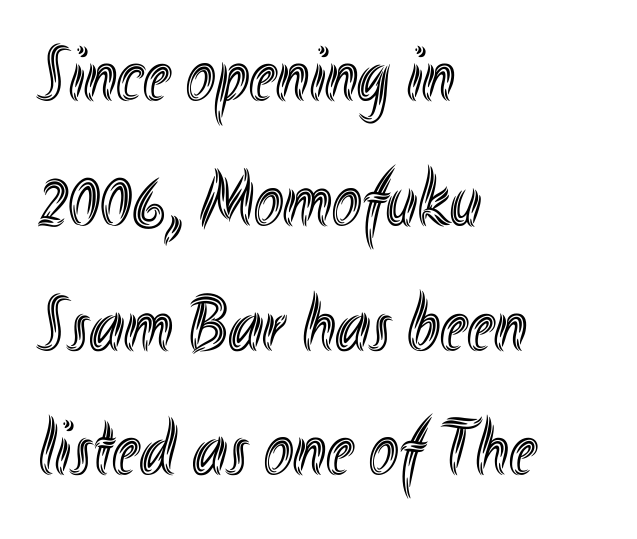
The image shows 79 px condensed type; set left-aligned, normal line spacing (1.58x), normal letter spacing, not underlined; a small x-height.
